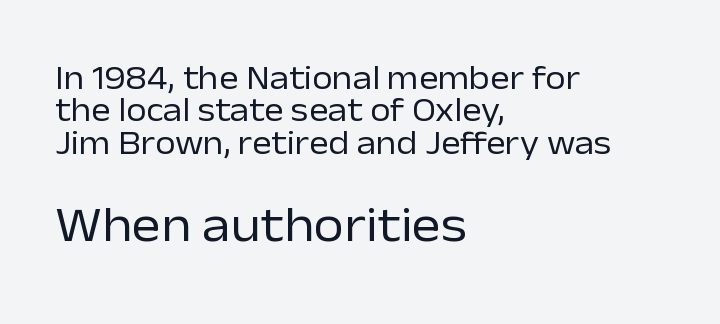
{"serif": "no", "italic": "no", "bold": "no", "weight": "regular", "width": "normal", "stroke_contrast": "low", "x_height": "medium", "monospaced": "no", "underline": "no", "align": "left", "line_spacing": "tight", "line_spacing_ratio": 0.98, "letter_spacing": "normal", "letter_spacing_em": 0.0, "larger_block": "second", "size_ratio": 1.48, "glyph_px": 49}
